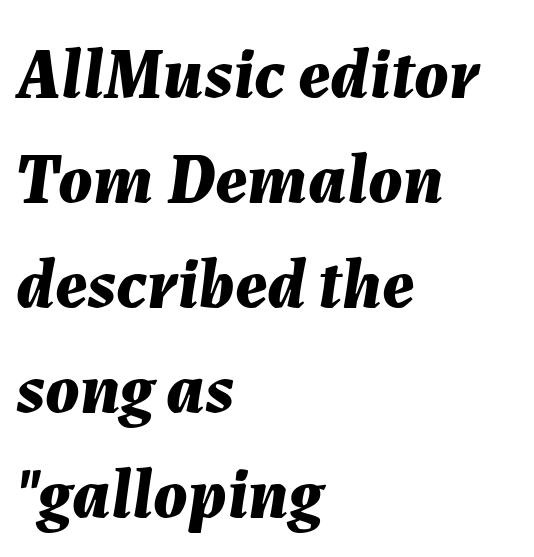
Q: Is the text bold? A: Yes.
Q: Is the text italic (slanted)? A: Yes, it leans right by about 7 degrees.
Q: Is the text underlined? A: No.
Q: How is the paragraph aligned? A: Left-aligned.
Q: Is the spacing between letters normal or unusually wide? A: Normal.
Q: Is the spacing between lines tight, normal or loose? A: Normal.
Q: Width (condensed, normal, or wide)? A: Normal.
Q: Stroke contrast? A: Medium.
Q: x-height? A: Medium.
Q: Monospaced? A: No.
